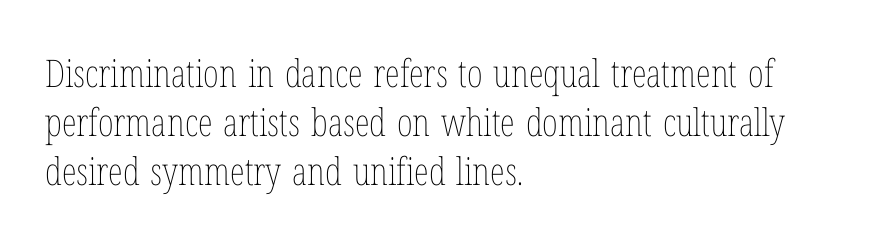
The image shows 38 px thin, condensed type, upright; set left-aligned, normal line spacing (1.29x), normal letter spacing, not underlined; low stroke contrast and a medium x-height.
